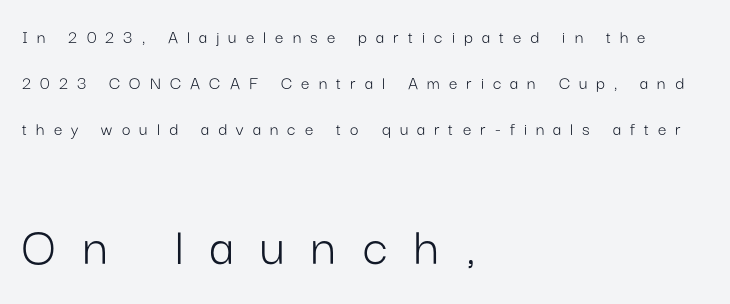
No extra ink here — the face is not bold. Nope, no serifs anywhere on these letters. This is the regular roman posture of the typeface. The setting favours the left margin, as ordinary paragraphs usually do. In terms of leading, this rendering errs on the spacious side.
